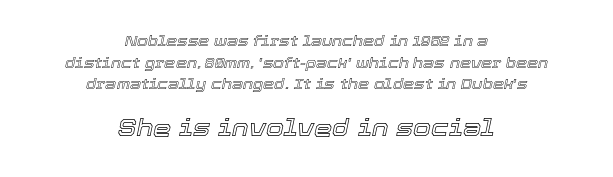
Yep, that's italic — everything's leaning. Look at the glyph heights: the lower group is clearly the bigger setting. Reading down the column, the eye jumps a familiar distance to each next line. Centered paragraph, ragged on both sides.
